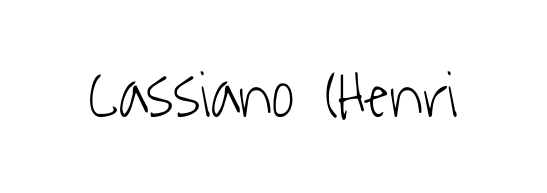
{"serif": "no", "bold": "no", "weight": "light", "width": "condensed", "stroke_contrast": "low", "x_height": "medium", "monospaced": "no", "underline": "no", "letter_spacing": "normal", "letter_spacing_em": 0.0, "glyph_px": 69}
